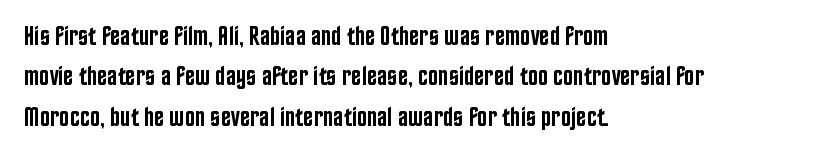
The image shows 27 px text type, upright; set left-aligned, normal line spacing (1.5x), normal letter spacing, not underlined.
